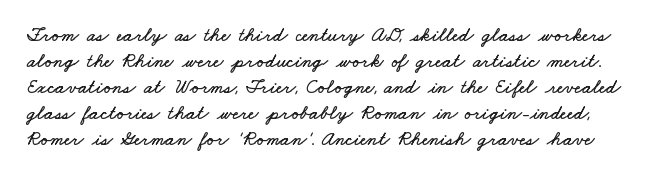
Q: Is the text underlined? A: No.
Q: Is the spacing between letters normal or unusually wide? A: Normal.
Q: Is the spacing between lines tight, normal or loose? A: Normal.
